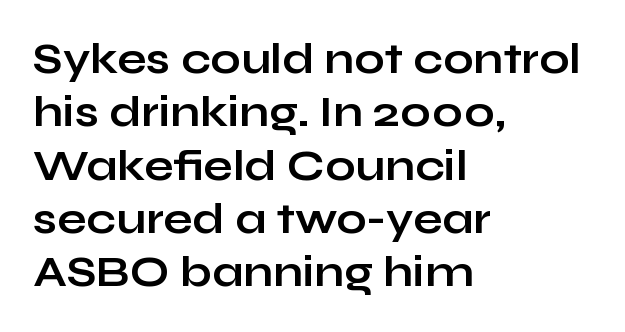
{"serif": "no", "italic": "no", "bold": "yes", "weight": "bold", "width": "wide", "stroke_contrast": "low", "x_height": "medium", "monospaced": "no", "underline": "no", "align": "left", "line_spacing_ratio": 1.24, "letter_spacing": "normal", "letter_spacing_em": 0.0, "glyph_px": 43}
